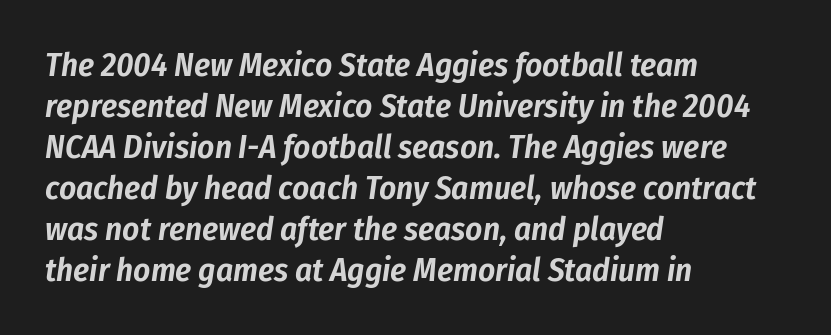
{"italic": "yes", "lean": "right", "slant_degrees": 8, "width": "condensed", "stroke_contrast": "low", "x_height": "medium", "monospaced": "no", "underline": "no", "align": "left", "line_spacing_ratio": 1.24, "letter_spacing": "normal", "letter_spacing_em": 0.0, "glyph_px": 33}
